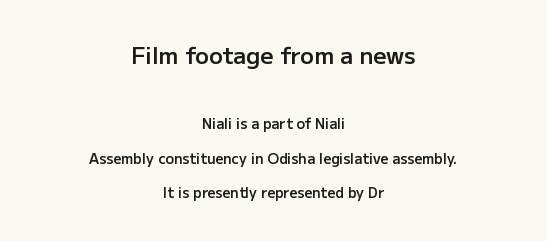
Q: Is the text bold? A: Semi-bold.
Q: Is the text italic (slanted)? A: No, it is upright.
Q: Is the text underlined? A: No.
Q: How is the paragraph aligned? A: Centered.
Q: Is the spacing between letters normal or unusually wide? A: Normal.
Q: Is the spacing between lines tight, normal or loose? A: Loose.
Q: Which block of text is set in a larger size, the first (top) or the second (bottom)? A: The first (top) one.
